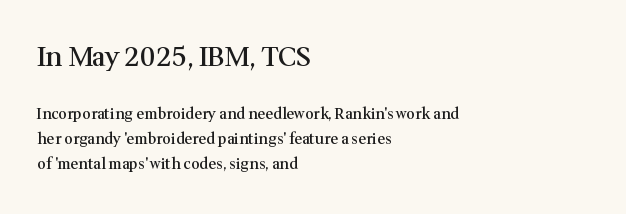
The image shows 27 px text type, upright; set left-aligned, normal line spacing (1.66x), normal letter spacing, not underlined; the first (top) block is 1.8x larger.
